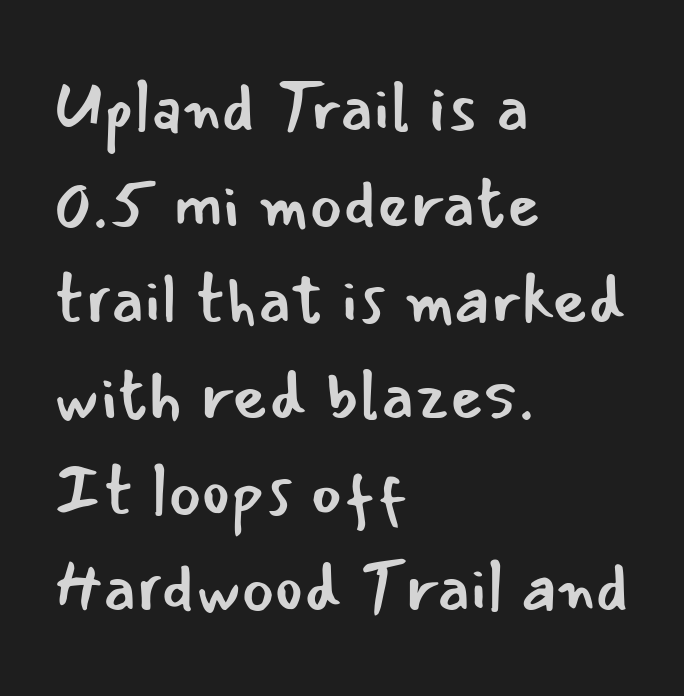
Leading matches the norm, producing a regular column. There is no visible air inserted between adjacent glyphs. Where is the straight margin? On the left. Does the lettering tilt? It doesn't — this is upright. Check under the words: just untouched page. Heft: none added — not bold.
